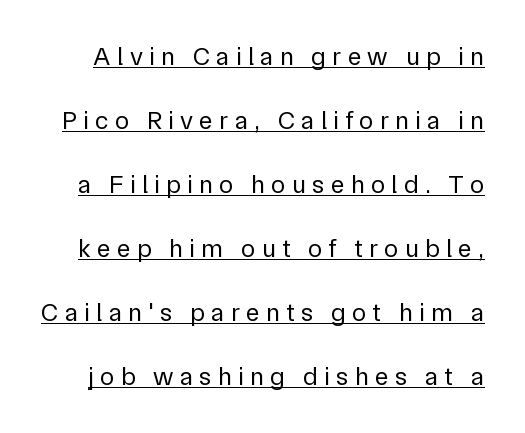
The type is letterspaced generously, with wide tracking. Rows of type keep a wide berth in the vertical direction. Quick note: not italic, upright. Vertical stems look standard width or narrower in stroke.
